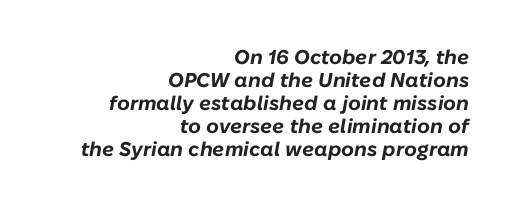
Q: Is the text bold? A: Yes.
Q: Is the text italic (slanted)? A: Yes, it leans right by about 10 degrees.
Q: Is the text underlined? A: No.
Q: How is the paragraph aligned? A: Right-aligned.
Q: Is the spacing between letters normal or unusually wide? A: Normal.
Q: Is the spacing between lines tight, normal or loose? A: Tight.
